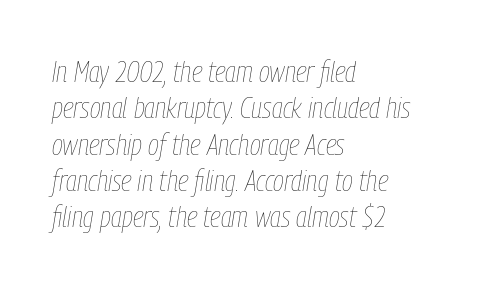
The rendering anchors every line to the left-hand side. A clean baseline with only descenders dipping below it. The rendering keeps characters at their native spacing. A typesetter would mark this as italic. The passage shown is typed in a proportional face where columns would drift. Heft: none added — not bold.
